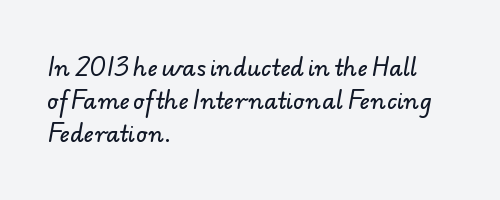
{"underline": "no", "align": "left", "line_spacing": "normal", "line_spacing_ratio": 1.51, "letter_spacing": "normal", "letter_spacing_em": 0.0, "glyph_px": 22}
